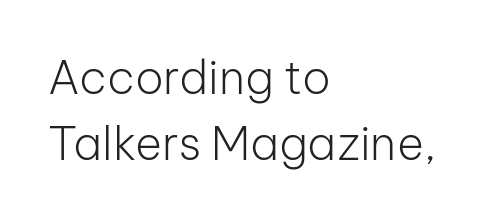
The image shows 46 px light sans-serif type, upright; set left-aligned, normal line spacing (1.44x), normal letter spacing, not underlined; low stroke contrast and a medium x-height.
